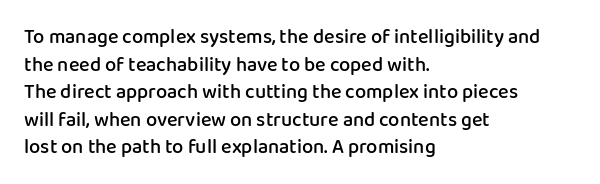
The image shows 20 px text type, upright; set left-aligned, normal line spacing (1.38x), normal letter spacing, not underlined.
